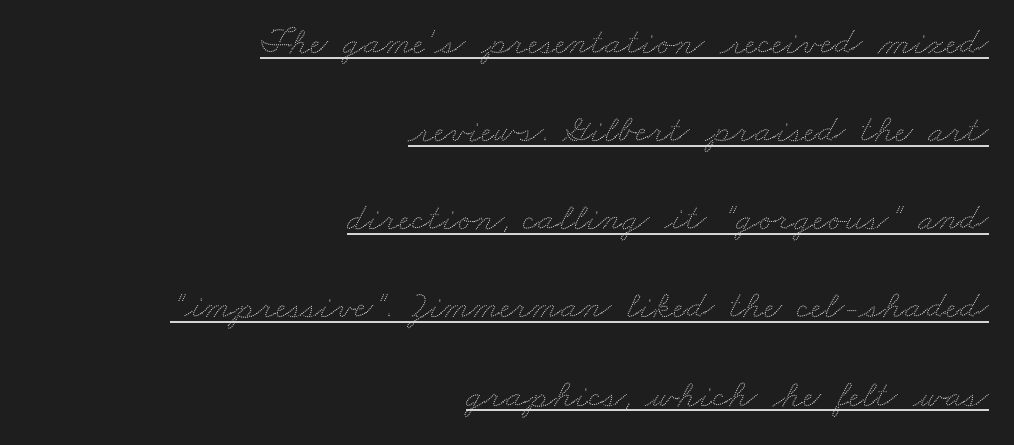
Somebody hit Ctrl+U on this one — the words are underlined. Spacing between characters is what you'd get straight out of the box. The compositor pushed each line to the right boundary. If you measured baseline to baseline, you'd find a long distance. A typesetter would call this proportional, since set widths differ per character.
